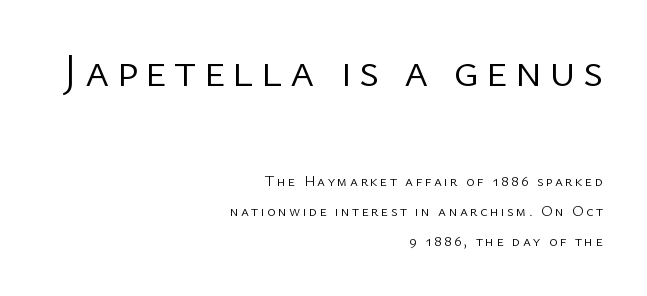
{"serif": "no", "italic": "no", "bold": "no", "weight": "light", "width": "normal", "stroke_contrast": "low", "x_height": "medium", "monospaced": "no", "underline": "no", "align": "right", "line_spacing": "loose", "line_spacing_ratio": 1.99, "larger_block": "first", "size_ratio": 3.07, "glyph_px": 46}
